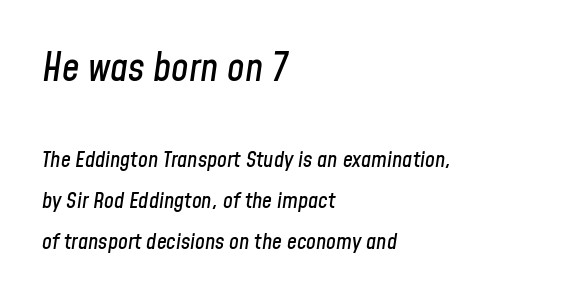
Q: Is the text italic (slanted)? A: Yes, it leans right by about 8 degrees.
Q: Is the text underlined? A: No.
Q: How is the paragraph aligned? A: Left-aligned.
Q: Is the spacing between letters normal or unusually wide? A: Normal.
Q: Which block of text is set in a larger size, the first (top) or the second (bottom)? A: The first (top) one.
Q: Width (condensed, normal, or wide)? A: Condensed.
Q: Stroke contrast? A: Low.
Q: x-height? A: Medium.
Q: Monospaced? A: No.
